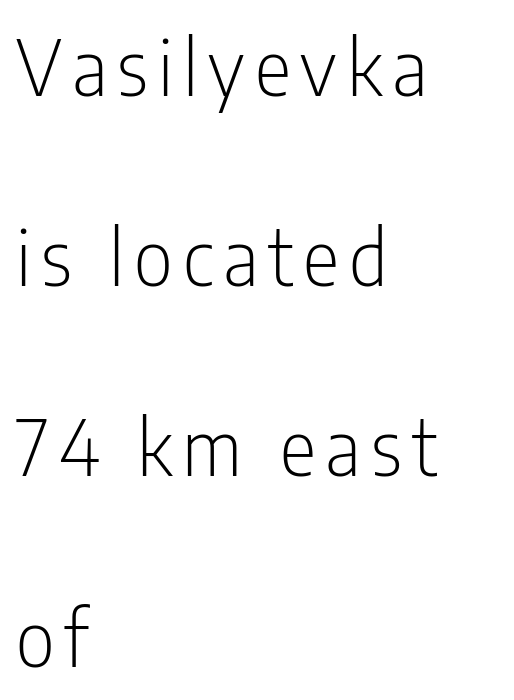
Short and long lines alike share a common starting point at left. Notice the wide empty band between every row — that's loose leading. Classification — sans serif. A roman cut, with each character standing at attention. Each letter keeps its own natural width here, so spacing adapts to shape.
